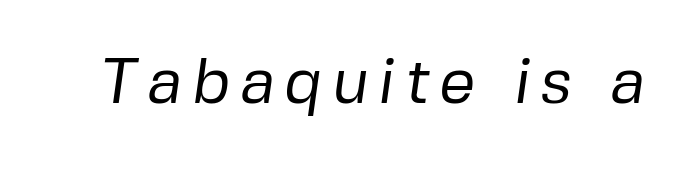
Q: Is the text bold? A: No.
Q: Is the typeface a serif or a sans-serif typeface? A: Sans-serif.
Q: Is the text underlined? A: No.
Q: Width (condensed, normal, or wide)? A: Normal.
Q: Stroke contrast? A: Low.
Q: x-height? A: Medium.
Q: Monospaced? A: No.
